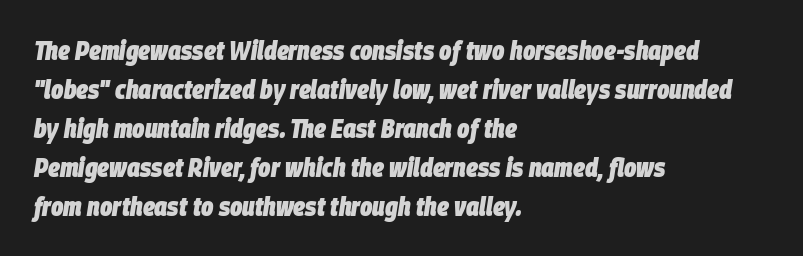
{"italic": "yes", "lean": "right", "slant_degrees": 9, "bold": "yes", "underline": "no", "align": "left", "line_spacing": "normal", "line_spacing_ratio": 1.5, "letter_spacing": "normal", "letter_spacing_em": 0.0, "glyph_px": 26}
